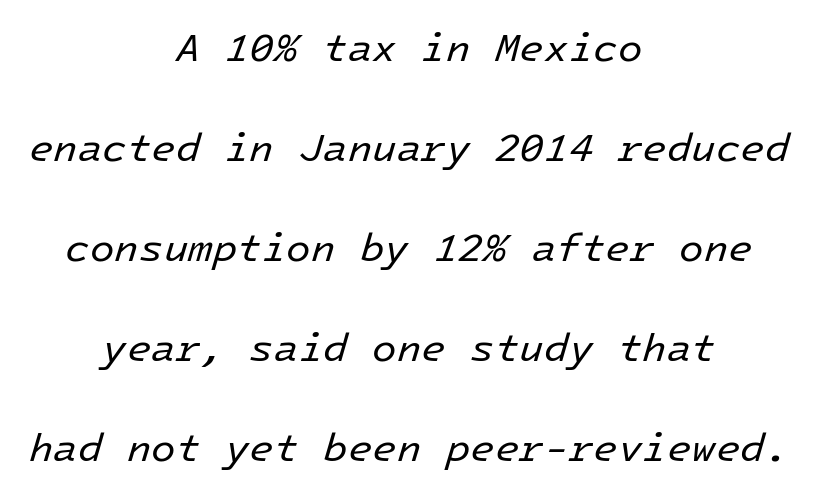
The string is rendered with underlining switched off. Characters follow at the spacing the type designer built in. The lines are spread far apart with generous leading. No chunkiness to these letters — they're not bold.
